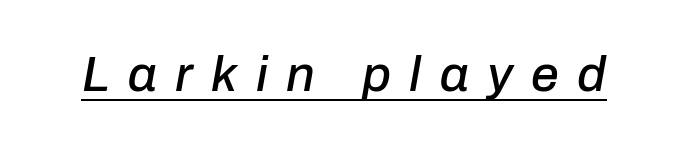
The image shows 50 px text type, italic (leaning right); set unusually wide letter spacing (+0.37 em), underlined; low stroke contrast and a medium x-height.
